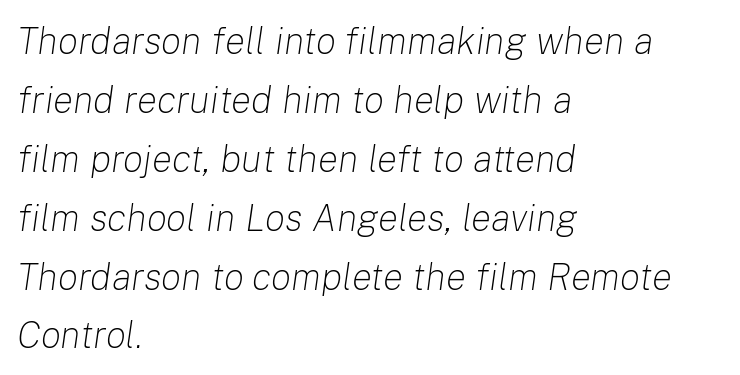
The image shows 38 px light type, italic (leaning right); set left-aligned, normal line spacing (1.55x), normal letter spacing, not underlined; low stroke contrast and a medium x-height.
